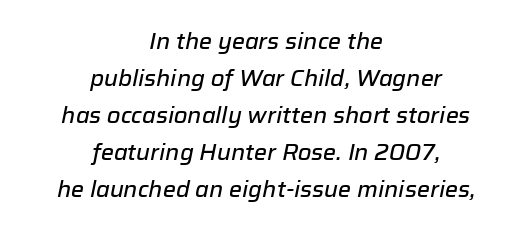
{"italic": "yes", "lean": "right", "slant_degrees": 12, "underline": "no", "align": "center", "line_spacing": "normal", "line_spacing_ratio": 1.68, "letter_spacing": "normal", "letter_spacing_em": 0.0, "glyph_px": 22}
